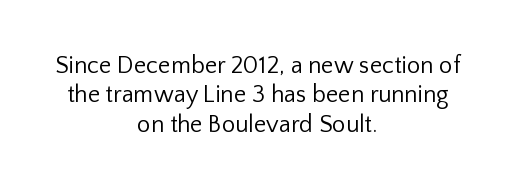
{"italic": "no", "bold": "no", "underline": "no", "align": "center", "line_spacing_ratio": 1.22, "letter_spacing": "normal", "letter_spacing_em": 0.0, "glyph_px": 24}
